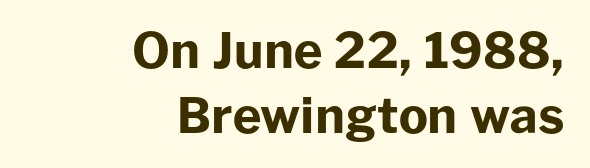
The image shows 49 px bold sans-serif type, upright; set right-aligned, normal line spacing (1.32x), normal letter spacing, not underlined; low stroke contrast and a medium x-height.
